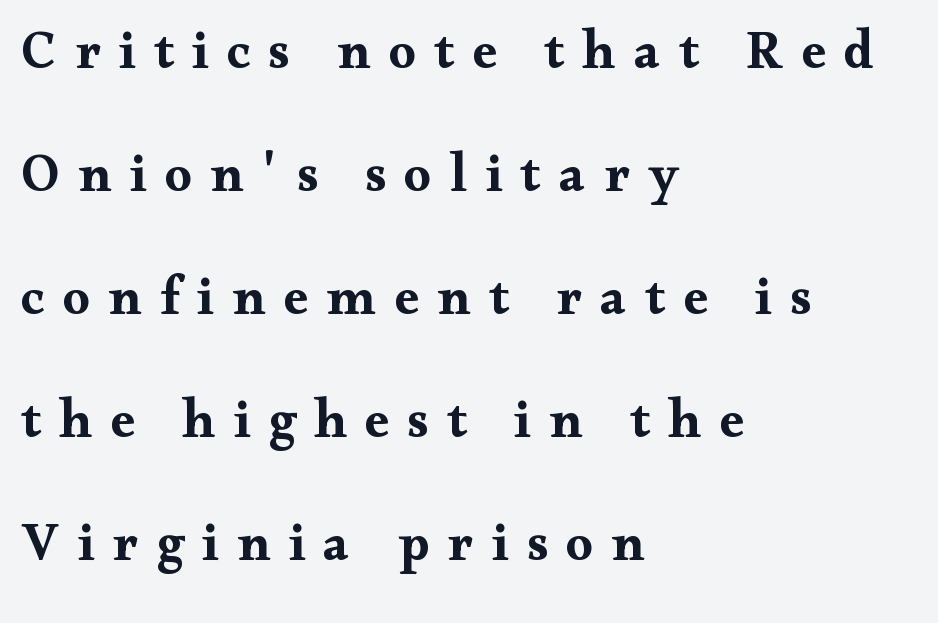
Q: Is the text bold? A: Yes.
Q: Is the text italic (slanted)? A: No, it is upright.
Q: Is the typeface a serif or a sans-serif typeface? A: Serif.
Q: Is the text underlined? A: No.
Q: How is the paragraph aligned? A: Left-aligned.
Q: Is the spacing between letters normal or unusually wide? A: Unusually wide.
Q: Is the spacing between lines tight, normal or loose? A: Loose.
Q: Width (condensed, normal, or wide)? A: Wide.
Q: Stroke contrast? A: Medium.
Q: x-height? A: Small.
Q: Monospaced? A: No.
